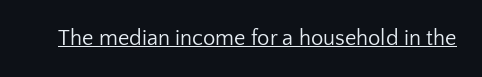
The image shows 22 px text type, upright; set normal letter spacing, underlined.
